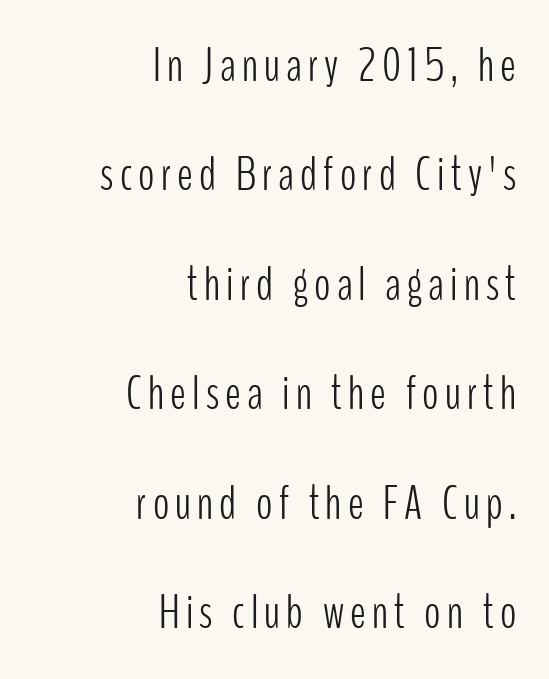
The image shows 48 px light, condensed sans-serif type, upright; set right-aligned, loose line spacing (2.28x), not underlined; low stroke contrast and a medium x-height.
